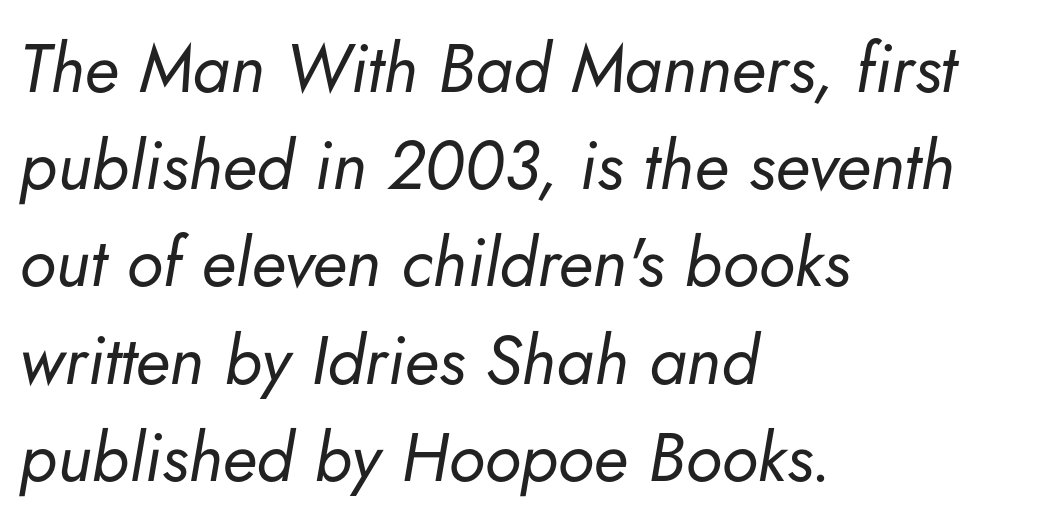
{"italic": "yes", "lean": "right", "slant_degrees": 5, "bold": "no", "weight": "regular", "width": "normal", "stroke_contrast": "low", "x_height": "small", "monospaced": "no", "underline": "no", "align": "left", "line_spacing": "normal", "line_spacing_ratio": 1.43, "letter_spacing": "normal", "letter_spacing_em": 0.0, "glyph_px": 68}
